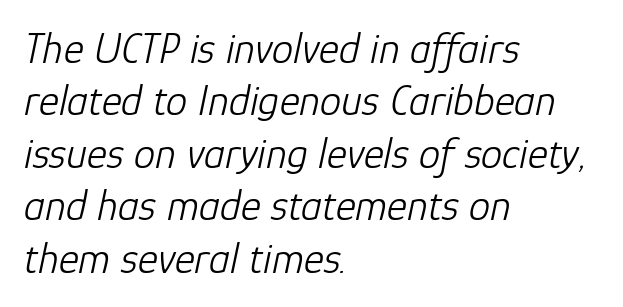
Q: Is the text bold? A: No.
Q: Is the text italic (slanted)? A: Yes, it leans right by about 12 degrees.
Q: Is the text underlined? A: No.
Q: How is the paragraph aligned? A: Left-aligned.
Q: Is the spacing between letters normal or unusually wide? A: Normal.
Q: Width (condensed, normal, or wide)? A: Normal.
Q: Stroke contrast? A: Low.
Q: x-height? A: Medium.
Q: Monospaced? A: No.
